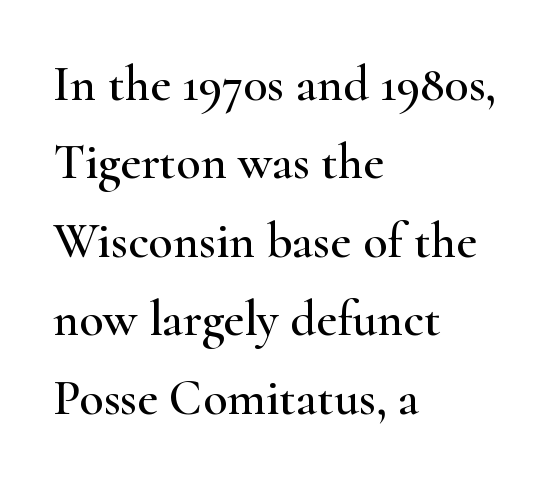
Q: Is the text italic (slanted)? A: No, it is upright.
Q: Is the typeface a serif or a sans-serif typeface? A: Serif.
Q: Is the text underlined? A: No.
Q: How is the paragraph aligned? A: Left-aligned.
Q: Is the spacing between letters normal or unusually wide? A: Normal.
Q: Is the spacing between lines tight, normal or loose? A: Normal.
Q: Width (condensed, normal, or wide)? A: Wide.
Q: Stroke contrast? A: High.
Q: x-height? A: Small.
Q: Monospaced? A: No.
